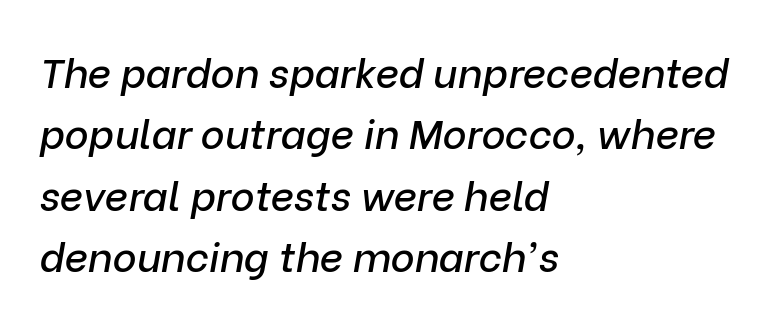
Default kerning and tracking; the words read as compact shapes. Each letter keeps its own natural width here, so spacing adapts to shape. Notice how the passage keeps a crisp vertical edge on the left only. This sample uses an oblique cut, with every glyph tilted off the vertical. This block has exactly the height ordinary leading produces. A clean baseline with only descenders dipping below it.
